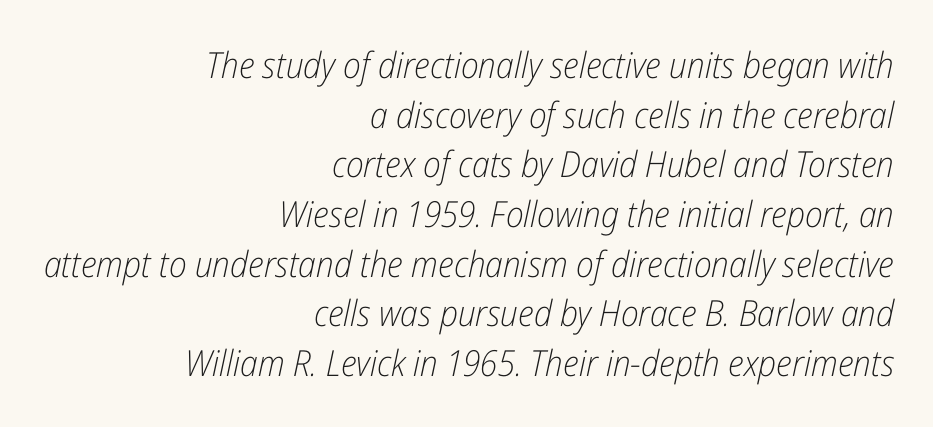
Q: Is the text bold? A: No.
Q: Is the text italic (slanted)? A: Yes, it leans right by about 12 degrees.
Q: Is the text underlined? A: No.
Q: How is the paragraph aligned? A: Right-aligned.
Q: Is the spacing between letters normal or unusually wide? A: Normal.
Q: Is the spacing between lines tight, normal or loose? A: Normal.
Q: Width (condensed, normal, or wide)? A: Condensed.
Q: Stroke contrast? A: Low.
Q: x-height? A: Medium.
Q: Monospaced? A: No.
